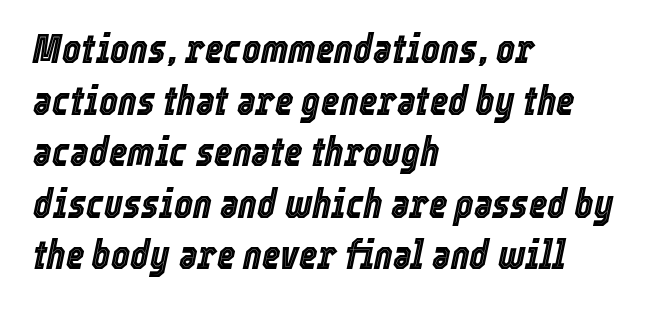
The image shows 40 px condensed type, italic (leaning right); set left-aligned, normal line spacing (1.29x), normal letter spacing, not underlined; a medium x-height.
